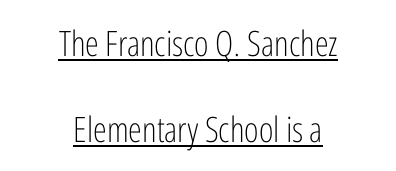
{"serif": "no", "italic": "no", "bold": "no", "weight": "light", "width": "condensed", "stroke_contrast": "low", "x_height": "medium", "monospaced": "no", "underline": "yes", "align": "center", "line_spacing": "loose", "line_spacing_ratio": 2.45, "letter_spacing": "normal", "letter_spacing_em": 0.0, "glyph_px": 35}
